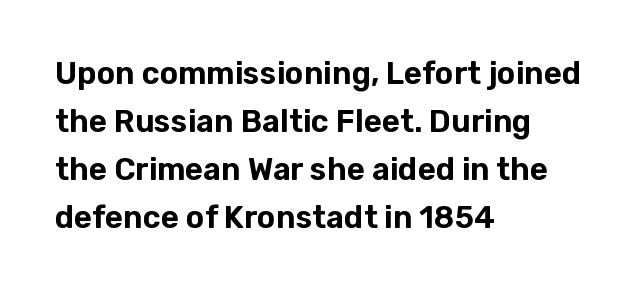
Q: Is the text italic (slanted)? A: No, it is upright.
Q: Is the typeface a serif or a sans-serif typeface? A: Sans-serif.
Q: Is the text underlined? A: No.
Q: How is the paragraph aligned? A: Left-aligned.
Q: Is the spacing between letters normal or unusually wide? A: Normal.
Q: Is the spacing between lines tight, normal or loose? A: Normal.
Q: Width (condensed, normal, or wide)? A: Normal.
Q: Stroke contrast? A: Low.
Q: x-height? A: Medium.
Q: Monospaced? A: No.
